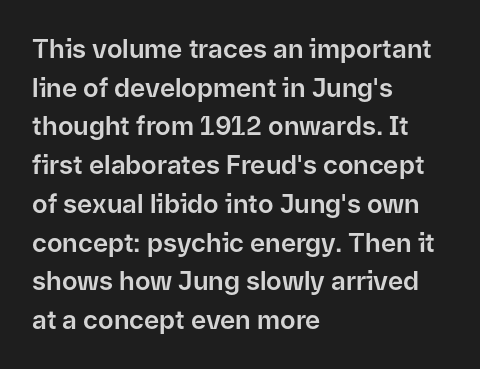
The image shows 26 px text type, upright; set left-aligned, normal line spacing (1.49x), normal letter spacing, not underlined.
